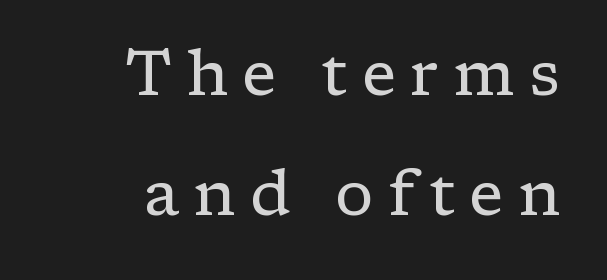
Q: Is the text bold? A: No.
Q: Is the text italic (slanted)? A: No, it is upright.
Q: Is the typeface a serif or a sans-serif typeface? A: Serif.
Q: Is the text underlined? A: No.
Q: How is the paragraph aligned? A: Right-aligned.
Q: Is the spacing between letters normal or unusually wide? A: Unusually wide.
Q: Width (condensed, normal, or wide)? A: Normal.
Q: Stroke contrast? A: Low.
Q: x-height? A: Medium.
Q: Monospaced? A: No.
